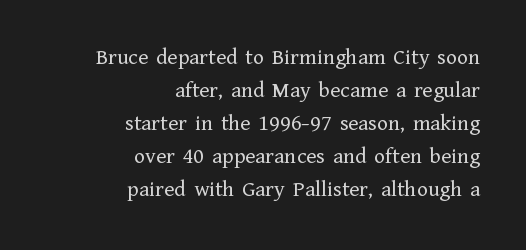
{"italic": "no", "bold": "no", "underline": "no", "align": "right", "line_spacing": "normal", "line_spacing_ratio": 1.44, "letter_spacing": "normal", "letter_spacing_em": 0.0, "glyph_px": 23}
